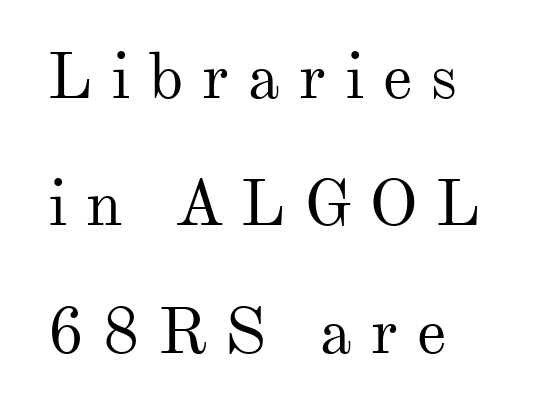
The image shows 64 px regular-weight serif type, upright; set left-aligned, loose line spacing (1.99x), unusually wide letter spacing (+0.29 em), not underlined; medium stroke contrast and a small x-height.
